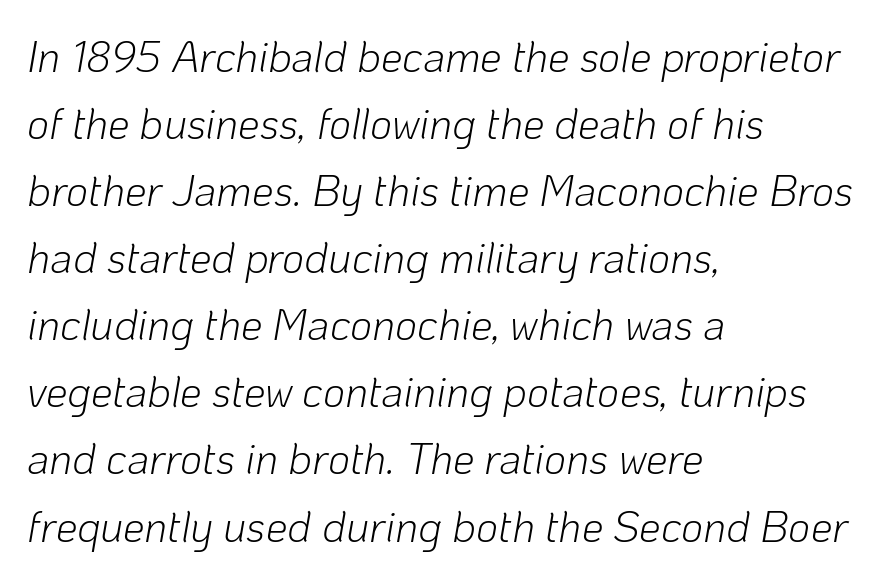
Q: Is the text bold? A: No.
Q: Is the text italic (slanted)? A: Yes, it leans right by about 10 degrees.
Q: Is the text underlined? A: No.
Q: How is the paragraph aligned? A: Left-aligned.
Q: Is the spacing between letters normal or unusually wide? A: Normal.
Q: Is the spacing between lines tight, normal or loose? A: Normal.
Q: Width (condensed, normal, or wide)? A: Normal.
Q: Stroke contrast? A: Low.
Q: x-height? A: Medium.
Q: Monospaced? A: No.
